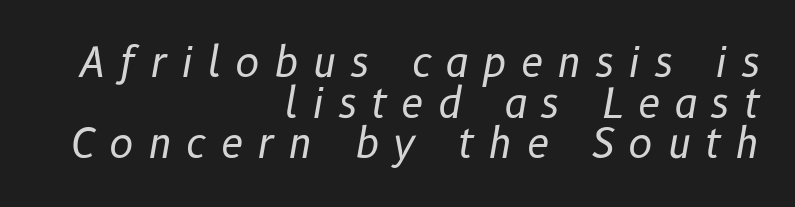
{"italic": "yes", "lean": "right", "slant_degrees": 10, "bold": "no", "weight": "regular", "width": "normal", "stroke_contrast": "low", "x_height": "medium", "monospaced": "no", "underline": "no", "align": "right", "line_spacing": "tight", "line_spacing_ratio": 0.99, "letter_spacing": "wide", "letter_spacing_em": 0.34, "glyph_px": 41}
